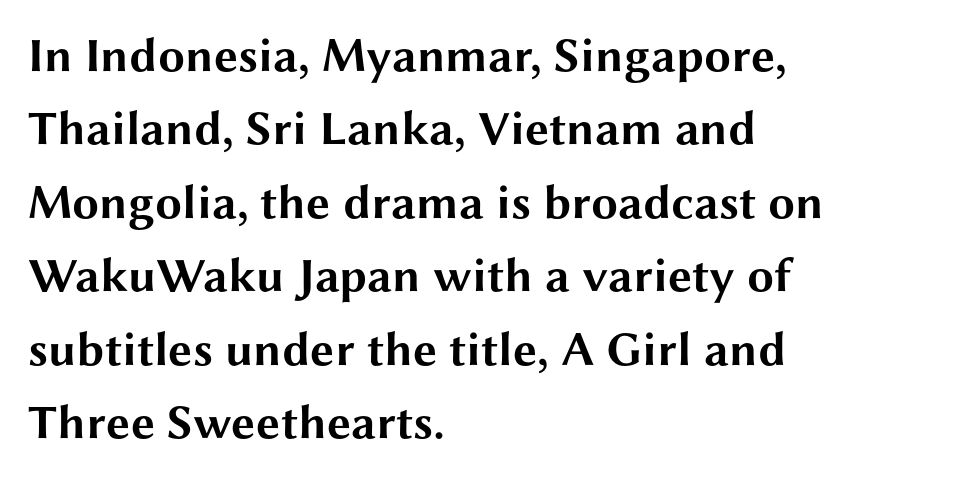
{"serif": "no", "italic": "no", "bold": "yes", "weight": "bold", "width": "wide", "stroke_contrast": "medium", "x_height": "medium", "monospaced": "no", "underline": "no", "align": "left", "line_spacing": "normal", "line_spacing_ratio": 1.53, "letter_spacing": "normal", "letter_spacing_em": 0.0, "glyph_px": 48}
